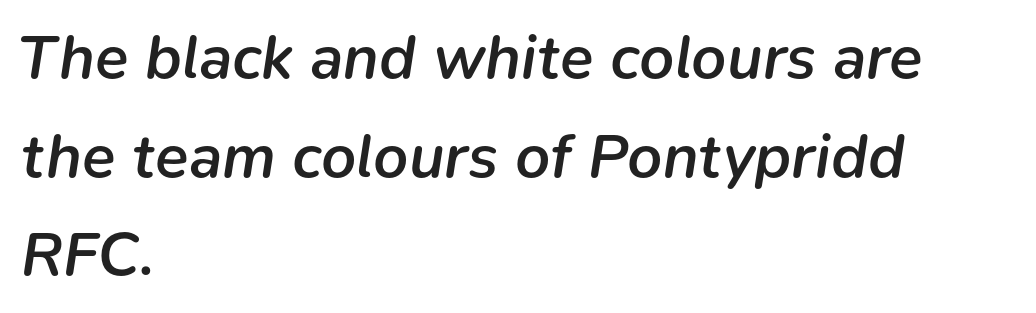
Is this a fixed-width face? No — the glyphs have proportional, varying widths. Slightly chunky letters — semibold, I'd say, not full bold. No word sits above an underline. Whoever set this chose a conventional vertical rhythm.
